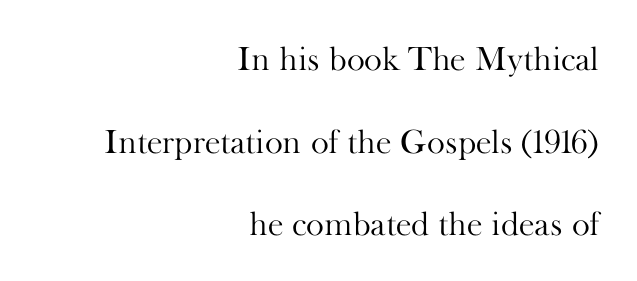
The image shows 34 px light serif type, upright; set right-aligned, loose line spacing (2.43x), normal letter spacing, not underlined; high stroke contrast and a small x-height.
